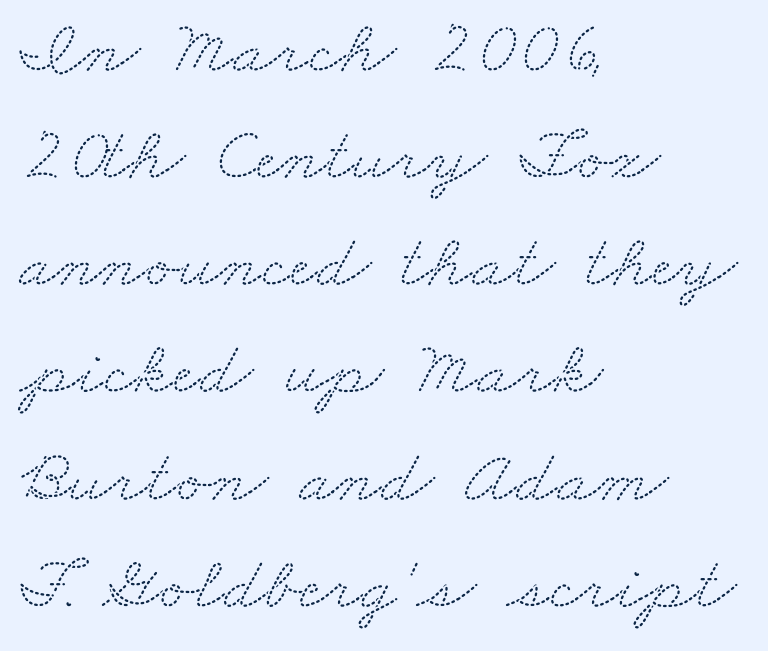
The image shows 76 px wide serif type; set left-aligned, normal line spacing (1.41x), normal letter spacing, not underlined; medium stroke contrast and a small x-height.
